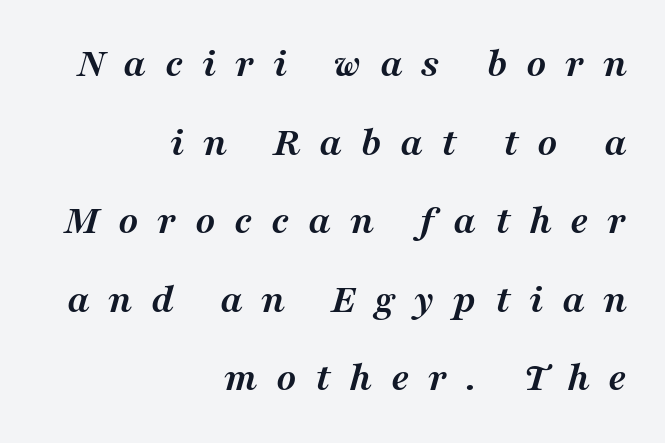
The image shows 42 px semibold serif type, italic (leaning right); set right-aligned, line spacing 1.87x, unusually wide letter spacing (+0.44 em), not underlined; medium stroke contrast and a medium x-height.
